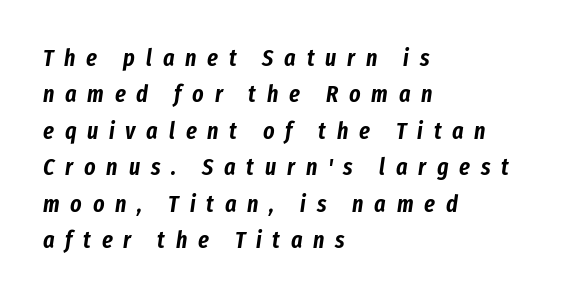
{"italic": "yes", "lean": "right", "slant_degrees": 8, "underline": "no", "align": "left", "line_spacing": "normal", "line_spacing_ratio": 1.52, "letter_spacing": "wide", "letter_spacing_em": 0.45, "glyph_px": 24}
